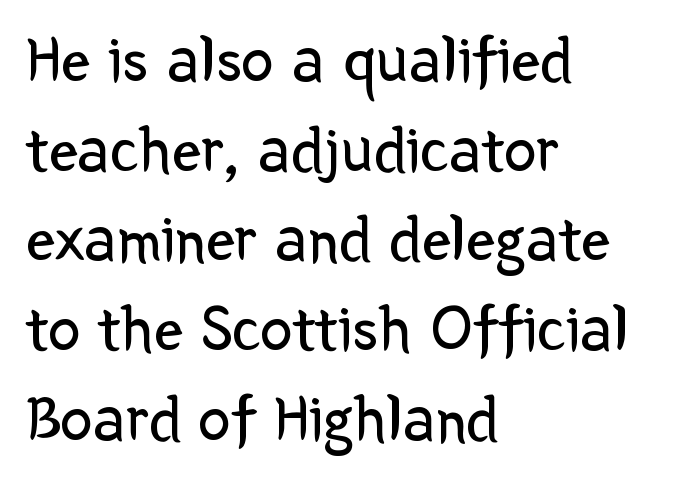
Q: Is the text bold? A: No.
Q: Is the text italic (slanted)? A: No, it is upright.
Q: Is the typeface a serif or a sans-serif typeface? A: Sans-serif.
Q: Is the text underlined? A: No.
Q: How is the paragraph aligned? A: Left-aligned.
Q: Is the spacing between letters normal or unusually wide? A: Normal.
Q: Is the spacing between lines tight, normal or loose? A: Normal.
Q: Width (condensed, normal, or wide)? A: Normal.
Q: Stroke contrast? A: Low.
Q: x-height? A: Medium.
Q: Monospaced? A: No.
